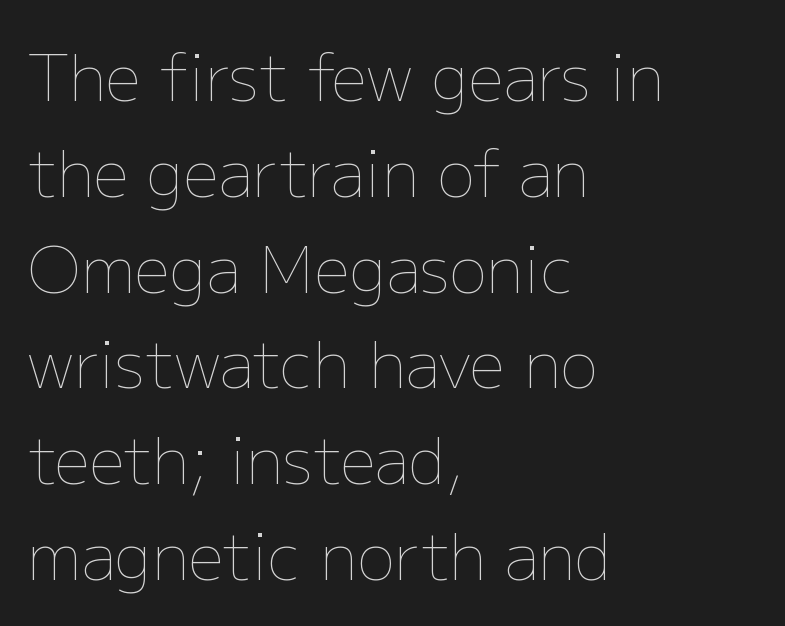
The image shows 63 px thin type, upright; set left-aligned, normal line spacing (1.52x), normal letter spacing, not underlined; low stroke contrast and a medium x-height.
